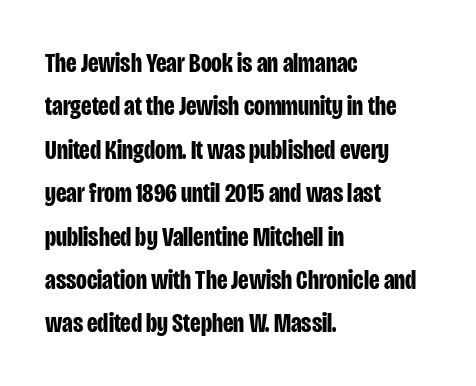
The image shows 28 px bold, condensed sans-serif type, upright; set left-aligned, normal line spacing (1.55x), normal letter spacing, not underlined; low stroke contrast and a large x-height.
